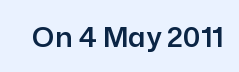
Tracking here is standard; glyphs follow each other at the usual distance. You can tell it's not italic because the verticals are truly vertical. Typographically, this falls in the sans-serif category. The letters advance in unequal steps, a hallmark of proportional type. No word sits above an underline.
